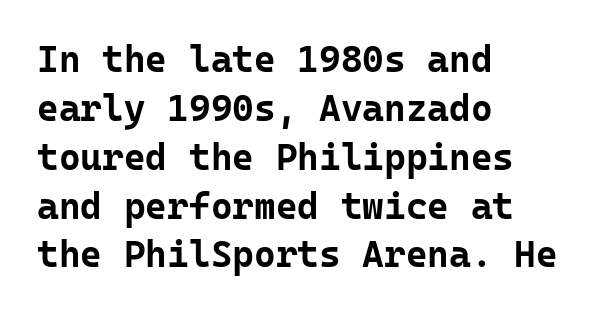
A classic flush-left, rag-right setting is used for this passage. Note the uniform advance width — an 'i' takes as much space as an 'm'. The horizontal fit of the characters is conventional and even. This is roman type, the default non-slanted kind. Every letter is thick-stroked: bold, no question. Whoever set this chose a conventional vertical rhythm.
